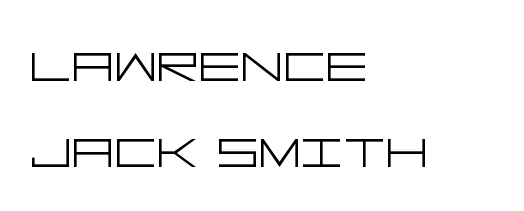
{"serif": "no", "italic": "no", "bold": "no", "weight": "light", "width": "wide", "stroke_contrast": "low", "x_height": "large", "underline": "no", "align": "left", "line_spacing": "normal", "line_spacing_ratio": 1.31, "letter_spacing": "normal", "letter_spacing_em": 0.0, "glyph_px": 66}
